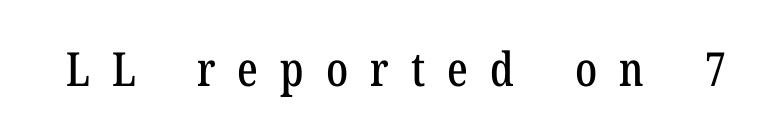
The image shows 47 px condensed serif type, upright; set unusually wide letter spacing (+0.47 em), not underlined; low stroke contrast and a medium x-height.
